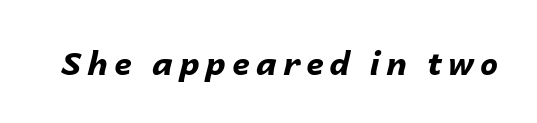
Do the characters align in a grid? No, the font is proportional. The gap between lines stays unmarked. Yep, that's italic — everything's leaning. These lines carry a lot of weight — the face is fully bold.
